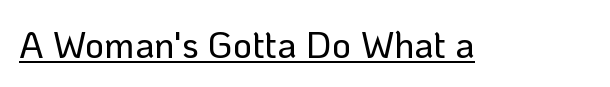
Q: Is the text italic (slanted)? A: No, it is upright.
Q: Is the typeface a serif or a sans-serif typeface? A: Sans-serif.
Q: Is the text underlined? A: Yes.
Q: Is the spacing between letters normal or unusually wide? A: Normal.
Q: Width (condensed, normal, or wide)? A: Normal.
Q: Stroke contrast? A: Low.
Q: x-height? A: Medium.
Q: Monospaced? A: No.
